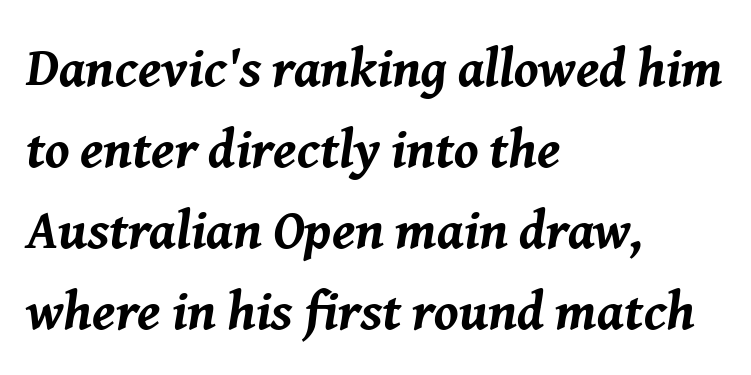
The image shows 54 px bold type, italic (leaning right); set left-aligned, normal line spacing (1.5x), normal letter spacing, not underlined; medium stroke contrast and a medium x-height.
